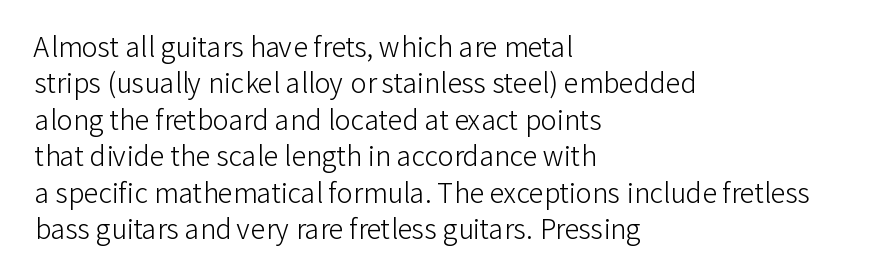
Q: Is the text bold? A: No.
Q: Is the text italic (slanted)? A: No, it is upright.
Q: Is the text underlined? A: No.
Q: How is the paragraph aligned? A: Left-aligned.
Q: Is the spacing between letters normal or unusually wide? A: Normal.
Q: Is the spacing between lines tight, normal or loose? A: Normal.
